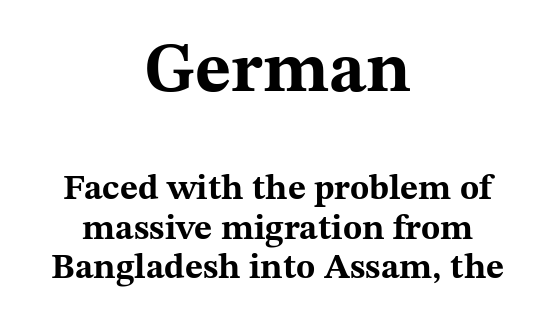
{"serif": "yes", "italic": "no", "bold": "yes", "weight": "bold", "width": "wide", "stroke_contrast": "medium", "x_height": "medium", "monospaced": "no", "underline": "no", "align": "center", "line_spacing": "tight", "line_spacing_ratio": 1.13, "letter_spacing": "normal", "letter_spacing_em": 0.0, "larger_block": "first", "size_ratio": 2.0, "glyph_px": 70}
